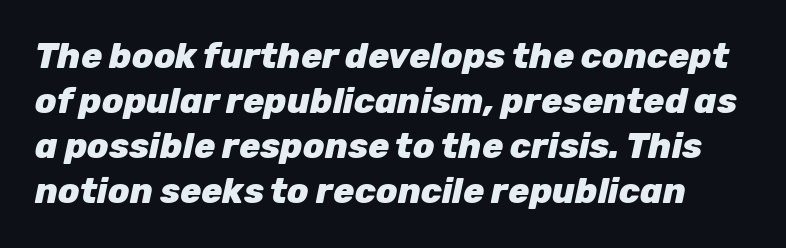
{"italic": "yes", "lean": "right", "slant_degrees": 12, "bold": "yes", "weight": "heavy", "width": "normal", "stroke_contrast": "low", "x_height": "medium", "monospaced": "no", "underline": "no", "line_spacing": "normal", "line_spacing_ratio": 1.29, "letter_spacing": "normal", "letter_spacing_em": 0.0, "glyph_px": 35}
